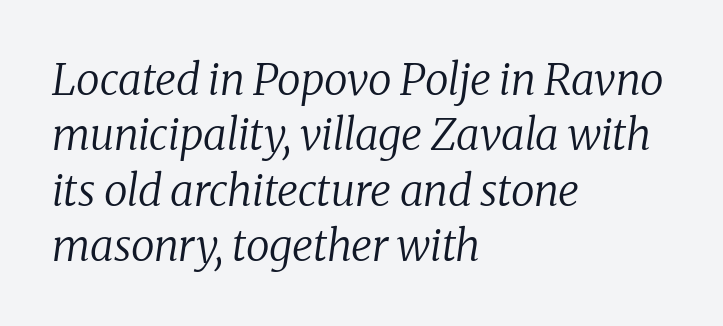
Unmarked baselines from the first word to the last. The passage shown is not bold in any degree. The line-height multiplier appears to be the usual default. A typesetter would mark this as italic.
